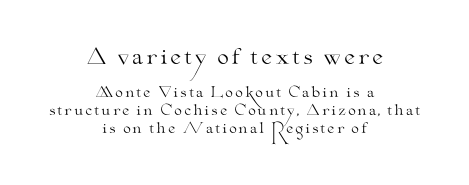
{"italic": "no", "bold": "no", "underline": "no", "align": "center", "line_spacing": "normal", "line_spacing_ratio": 1.27, "larger_block": "first", "size_ratio": 1.5, "glyph_px": 21}
